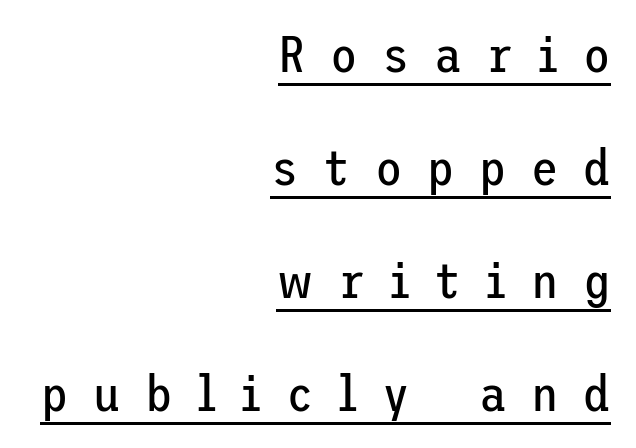
The image shows 50 px regular-weight sans-serif type, upright; set right-aligned, loose line spacing (2.26x), unusually wide letter spacing (+0.49 em), underlined; low stroke contrast and a medium x-height.
